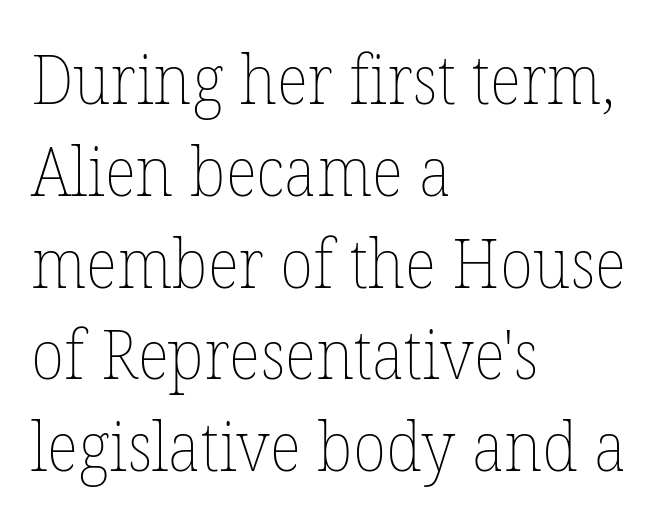
{"italic": "no", "bold": "no", "weight": "thin", "width": "normal", "stroke_contrast": "low", "x_height": "medium", "monospaced": "no", "underline": "no", "align": "left", "line_spacing": "normal", "line_spacing_ratio": 1.35, "letter_spacing": "normal", "letter_spacing_em": 0.0, "glyph_px": 68}
